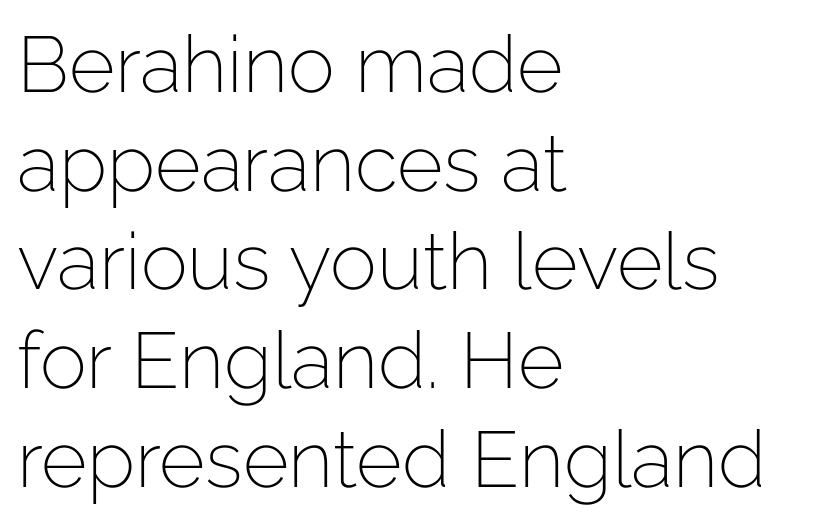
Q: Is the text bold? A: No.
Q: Is the text italic (slanted)? A: No, it is upright.
Q: Is the typeface a serif or a sans-serif typeface? A: Sans-serif.
Q: Is the text underlined? A: No.
Q: How is the paragraph aligned? A: Left-aligned.
Q: Is the spacing between letters normal or unusually wide? A: Normal.
Q: Is the spacing between lines tight, normal or loose? A: Normal.
Q: Width (condensed, normal, or wide)? A: Normal.
Q: Stroke contrast? A: Low.
Q: x-height? A: Medium.
Q: Monospaced? A: No.
